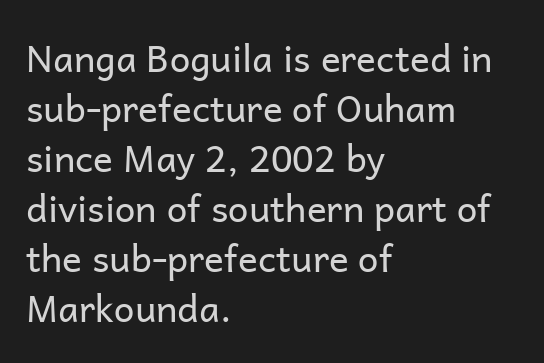
The image shows 37 px regular-weight sans-serif type, upright; set left-aligned, normal line spacing (1.35x), normal letter spacing, not underlined; low stroke contrast and a medium x-height.
